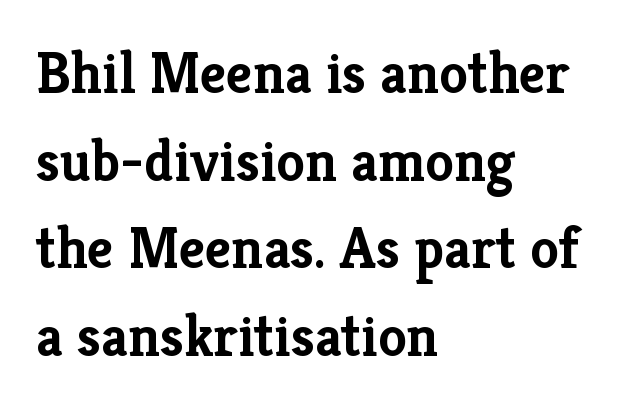
{"serif": "yes", "italic": "no", "bold": "yes", "weight": "semibold", "width": "normal", "stroke_contrast": "low", "x_height": "medium", "monospaced": "no", "underline": "no", "align": "left", "line_spacing": "normal", "line_spacing_ratio": 1.51, "letter_spacing": "normal", "letter_spacing_em": 0.0, "glyph_px": 58}
